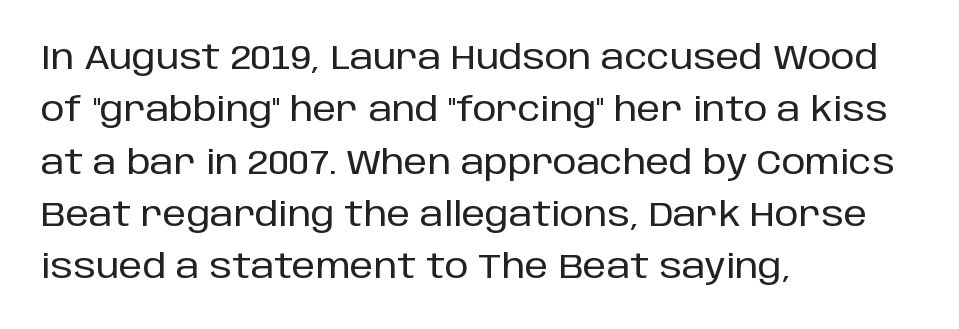
Note the varied advance widths — an 'i' is clearly narrower than an 'm'. The lettering holds an erect, upright posture throughout. Nobody drew a line under any word here. In terms of leading, this rendering sits right in the middle.
